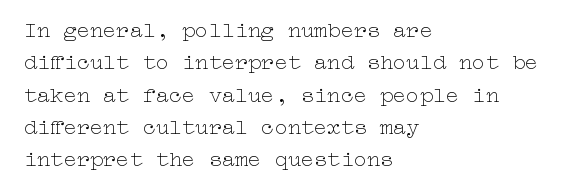
Q: Is the text bold? A: No.
Q: Is the text italic (slanted)? A: No, it is upright.
Q: Is the text underlined? A: No.
Q: How is the paragraph aligned? A: Left-aligned.
Q: Is the spacing between letters normal or unusually wide? A: Normal.
Q: Is the spacing between lines tight, normal or loose? A: Normal.
